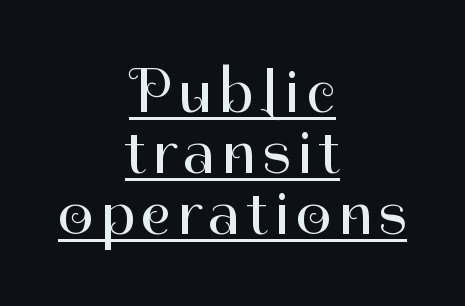
Compared with a typical body face, this is equally light or lighter still. Grotesque or geometric, the face here clearly has no serifs. Does the leading feel generous? Not at all — it's pinched. Tall strokes in this sample are plumb rather than angled.
